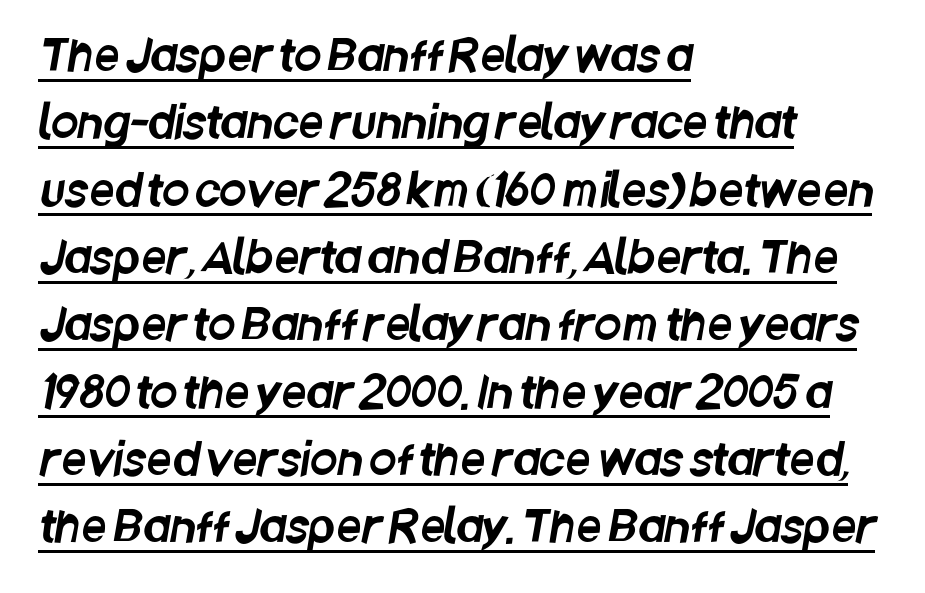
Q: Is the typeface a serif or a sans-serif typeface? A: Sans-serif.
Q: Is the text underlined? A: Yes.
Q: How is the paragraph aligned? A: Left-aligned.
Q: Is the spacing between letters normal or unusually wide? A: Normal.
Q: Is the spacing between lines tight, normal or loose? A: Normal.
Q: Width (condensed, normal, or wide)? A: Condensed.
Q: Stroke contrast? A: Low.
Q: x-height? A: Large.
Q: Monospaced? A: No.
